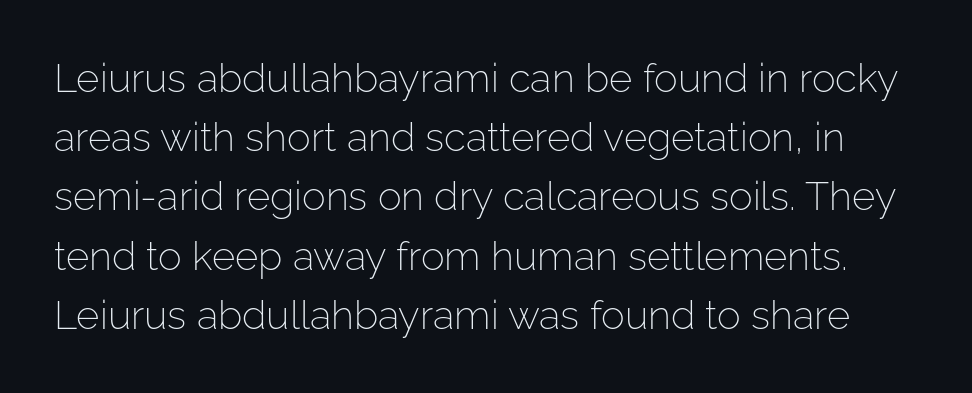
Characters remain perfectly vertical along every line. Caption: standard tracking, unaltered. The letters look calm and open, with moderate or lighter stems. Do the characters align in a grid? No, the font is proportional.
